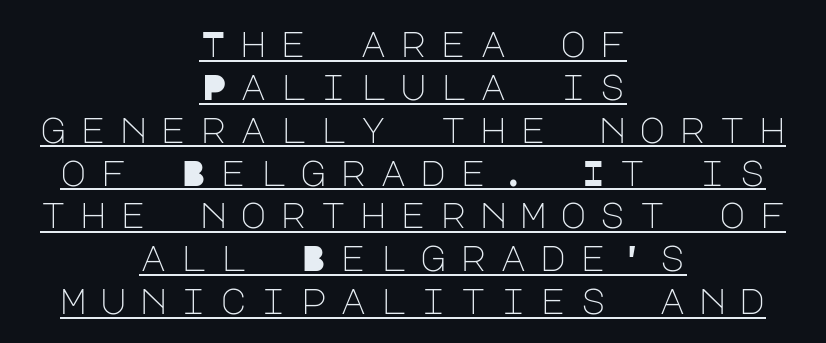
Q: Is the text bold? A: No.
Q: Is the text italic (slanted)? A: No, it is upright.
Q: Is the typeface a serif or a sans-serif typeface? A: Sans-serif.
Q: Is the text underlined? A: Yes.
Q: How is the paragraph aligned? A: Centered.
Q: Is the spacing between letters normal or unusually wide? A: Unusually wide.
Q: Width (condensed, normal, or wide)? A: Normal.
Q: Stroke contrast? A: Low.
Q: x-height? A: Large.
